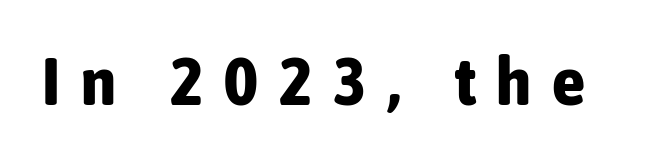
{"serif": "no", "italic": "no", "bold": "yes", "weight": "bold", "width": "condensed", "stroke_contrast": "low", "x_height": "medium", "monospaced": "no", "underline": "no", "letter_spacing": "wide", "letter_spacing_em": 0.31, "glyph_px": 67}
